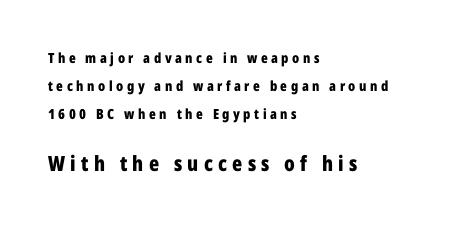
{"italic": "no", "bold": "yes", "underline": "no", "align": "left", "line_spacing": "loose", "line_spacing_ratio": 1.99, "letter_spacing": "wide", "letter_spacing_em": 0.25, "larger_block": "second", "size_ratio": 1.5, "glyph_px": 21}
